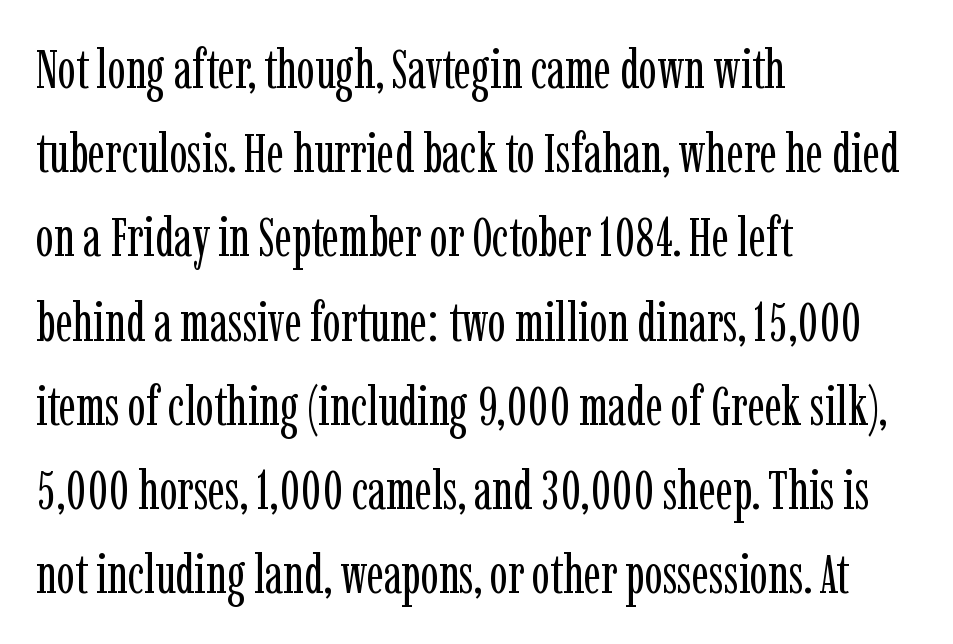
The image shows 54 px regular-weight, condensed serif type, upright; set left-aligned, normal line spacing (1.56x), normal letter spacing, not underlined; low stroke contrast and a medium x-height.
